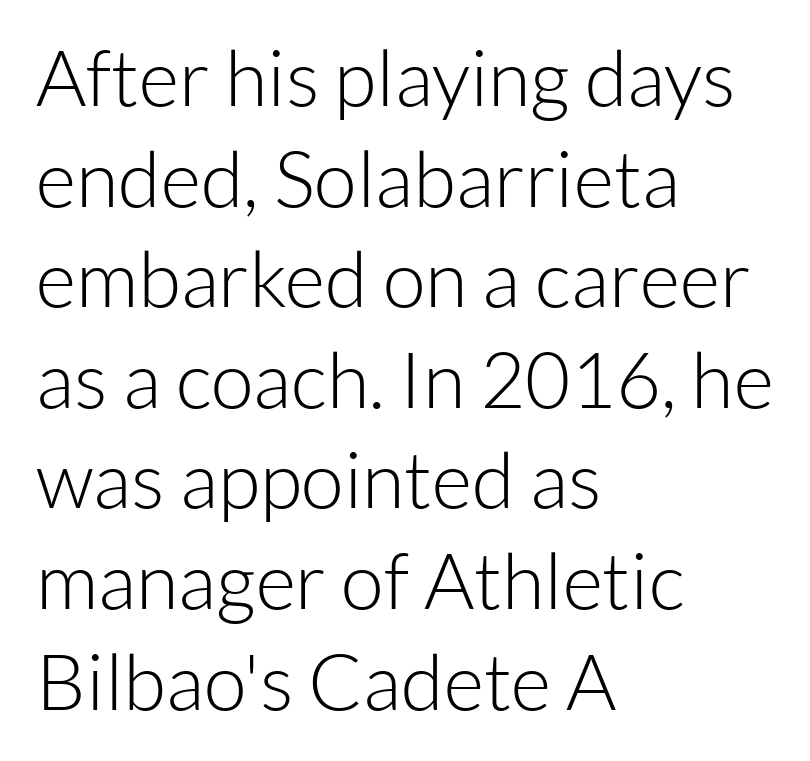
Here the designer chose a conventional face with non-uniform glyph widths. Letterform terminals end flat and unadorned throughout the passage. Is the letter spacing exaggerated? No — it looks like the ordinary default. Designer's note — italics off, roman on. Leading: standard.
